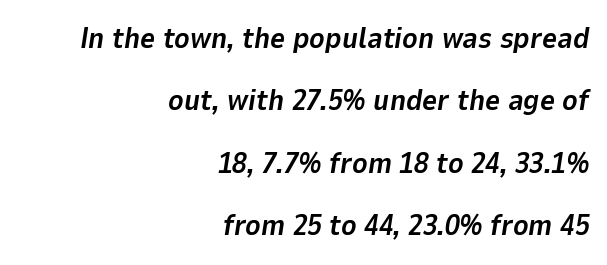
{"italic": "yes", "lean": "right", "slant_degrees": 9, "bold": "yes", "weight": "bold", "width": "normal", "stroke_contrast": "low", "x_height": "medium", "monospaced": "no", "underline": "no", "align": "right", "line_spacing": "loose", "line_spacing_ratio": 2.15, "letter_spacing": "normal", "letter_spacing_em": 0.0, "glyph_px": 29}
